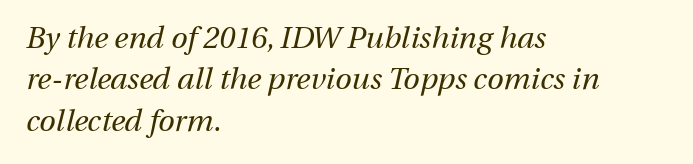
Q: Is the text bold? A: No.
Q: Is the text italic (slanted)? A: Yes, it leans right by about 13 degrees.
Q: Is the text underlined? A: No.
Q: How is the paragraph aligned? A: Left-aligned.
Q: Is the spacing between letters normal or unusually wide? A: Normal.
Q: Is the spacing between lines tight, normal or loose? A: Normal.
Q: Width (condensed, normal, or wide)? A: Normal.
Q: Stroke contrast? A: Medium.
Q: x-height? A: Medium.
Q: Monospaced? A: No.
